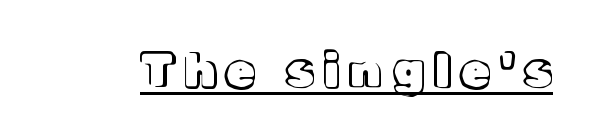
It's the straight-up-and-down kind of type. Looks like regular typesetting: each glyph gets only the width it needs. These characters rest on top of a visible drawn line. Caption: expanded tracking, letters set apart.
